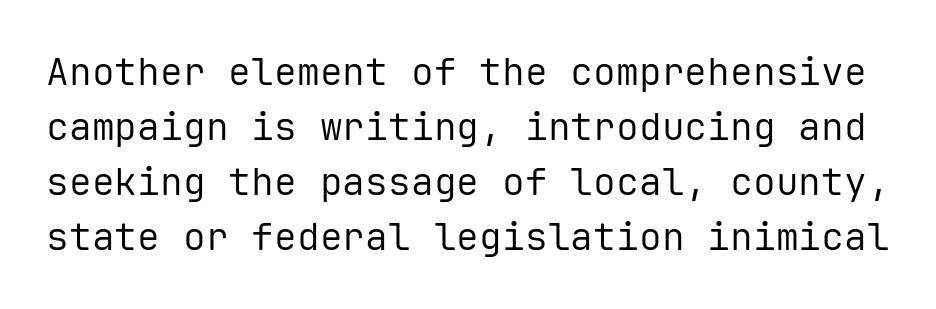
Just letters on the line, the space beneath them empty. Serif or sans? Sans — the stroke terminals are bare. The lines sit at an ordinary, default distance from one another. Posture: upright roman. The horizontal fit of the characters is conventional and even. Unbolded letterforms with no extra heft.
